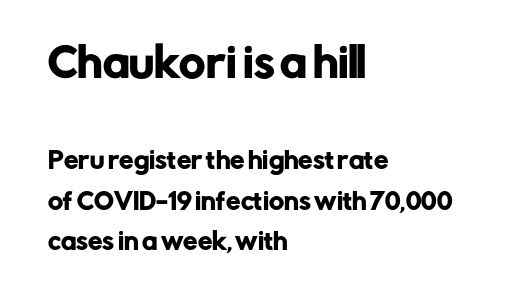
The image shows 40 px sans-serif type, upright; set left-aligned, line spacing 1.77x, normal letter spacing, not underlined; the first (top) block is 1.74x larger; low stroke contrast and a medium x-height.
